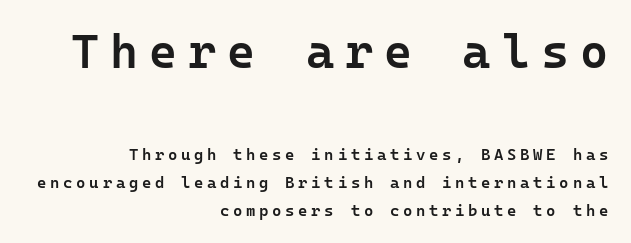
The designer gave the opening block more size than the closing block. Unlike italic type, these characters show no tilt at all. A clean baseline with only descenders dipping below it. The passage shown is typeset with a sans-serif family.
